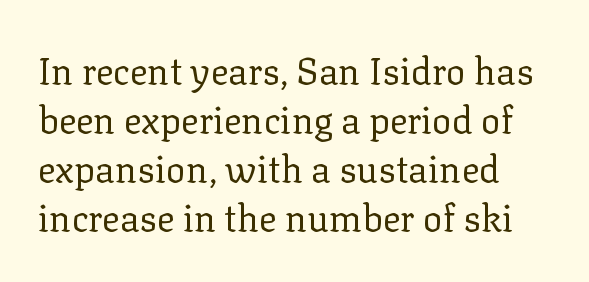
The image shows 37 px regular-weight serif type, upright; set normal line spacing (1.32x), normal letter spacing, not underlined; low stroke contrast and a medium x-height.
